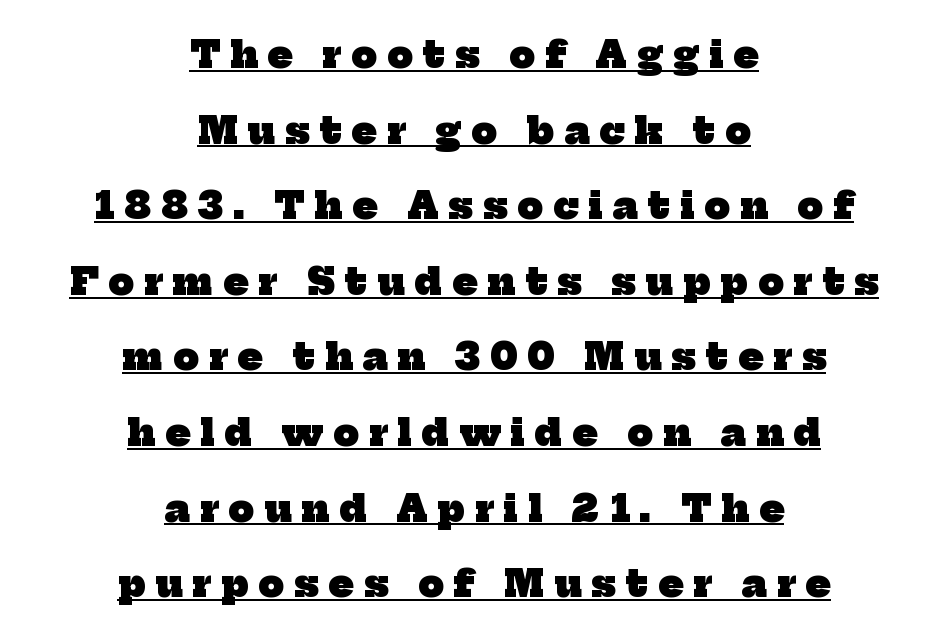
Look at the stroke-to-counter ratio: heavy, a bold. The tracking jumps out immediately: characters are airy and widely separated. Varying glyph widths throughout — classic text-font behaviour. Little horizontal feet cap the strokes, marking this as serif type.
